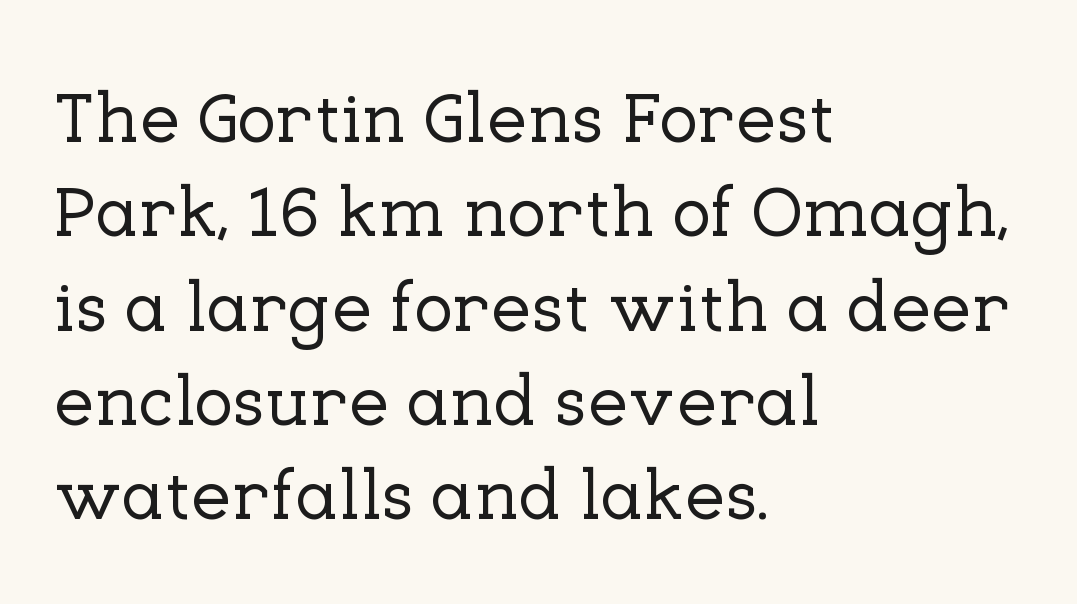
{"serif": "yes", "italic": "no", "width": "normal", "stroke_contrast": "low", "x_height": "medium", "monospaced": "no", "underline": "no", "align": "left", "line_spacing": "normal", "line_spacing_ratio": 1.31, "letter_spacing": "normal", "letter_spacing_em": 0.0, "glyph_px": 72}
